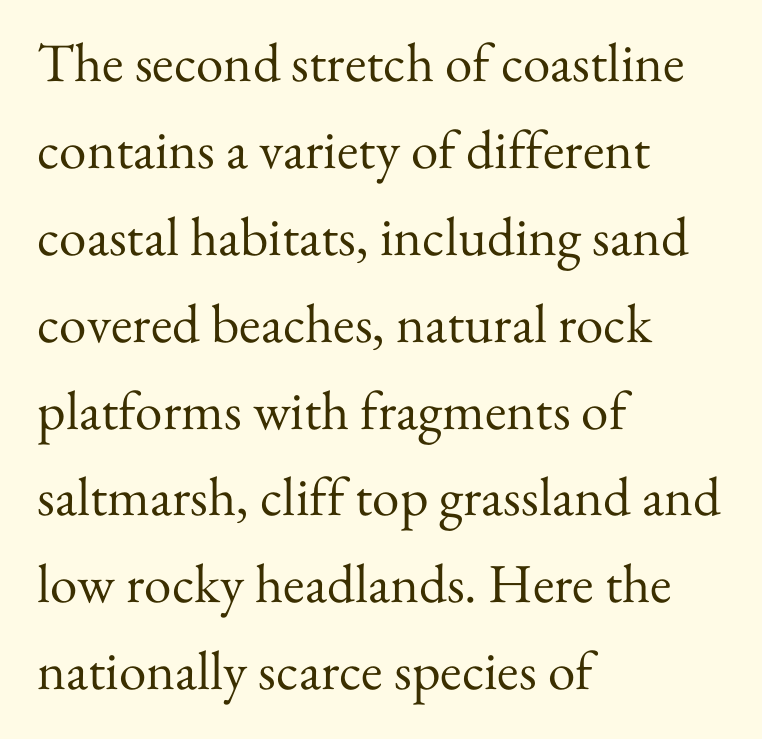
The type family on display is of the serif kind. Note the varied advance widths — an 'i' is clearly narrower than an 'm'. There is no visible air inserted between adjacent glyphs. The lines are quadded left. No letter is thick-stroked: the sample isn't bold. Upright lettering throughout.
